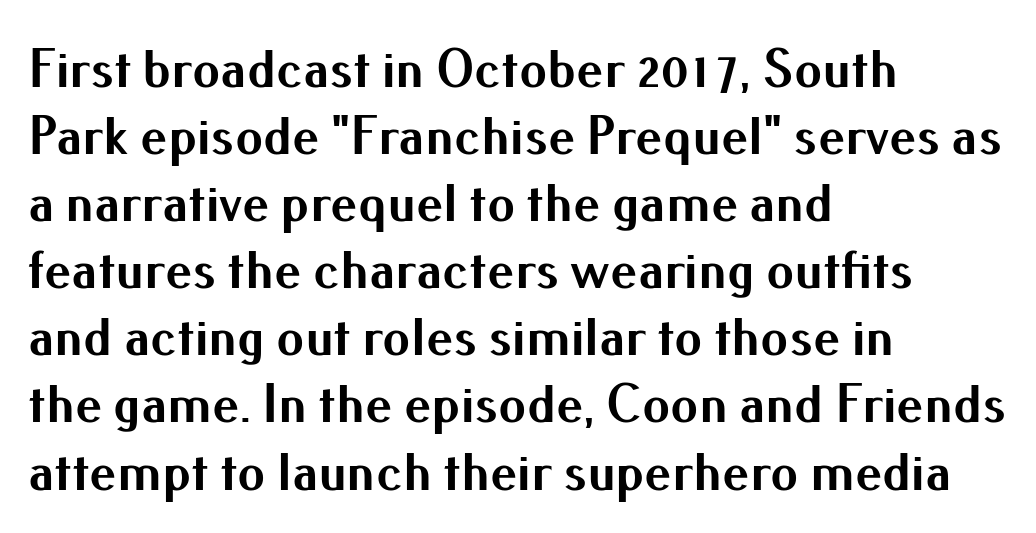
Thick stems and heavy bowls — unmistakably bold. The passage shown is typed in a proportional face where columns would drift. All the whitespace from short lines collects on the right. How are the letters spaced? Ordinarily, with no added tracking. Note: no serifs on the glyphs. It's the straight-up-and-down kind of type.
